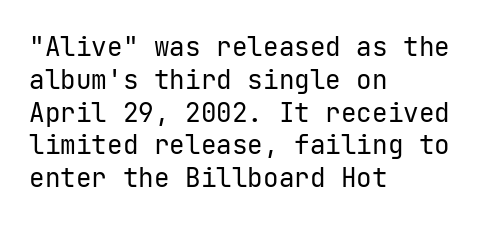
The image shows 26 px text type, upright; set left-aligned, normal line spacing (1.26x), normal letter spacing, not underlined.
